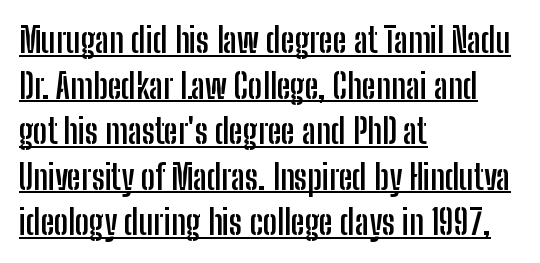
As a designer I'd log this as weight 700, bold. These lines stack with their left ends in a neat column. The letterforms sit shoulder to shoulder at normal distance. Baseline-to-baseline distance is the conventional proportion of letter height.
